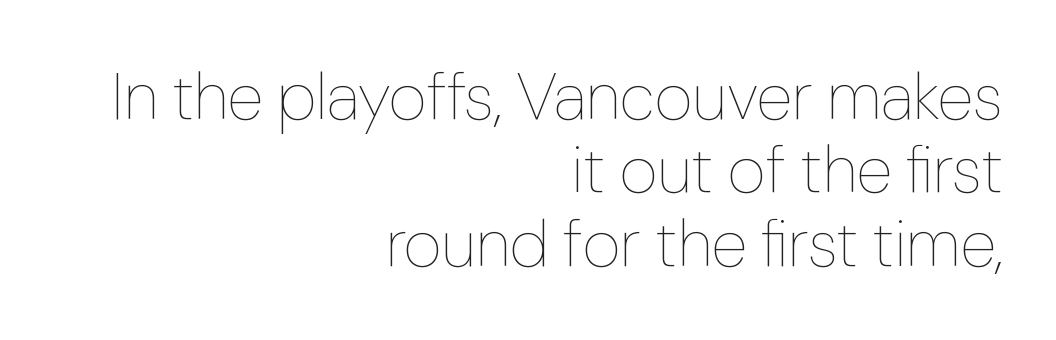
Do the characters align in a grid? No, the font is proportional. Characters follow at the spacing the type designer built in. Words float on clear page, feet unadorned. Weight class: somewhere from thin through regular.
